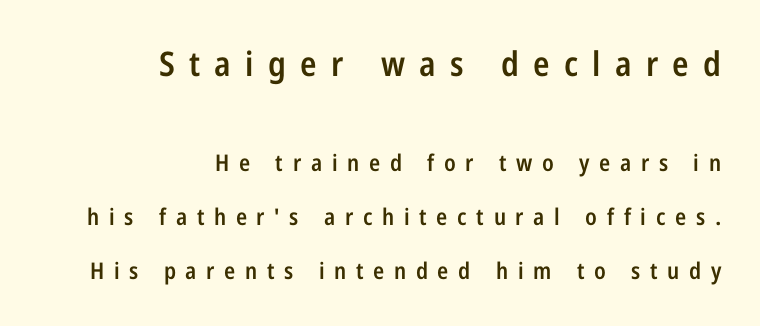
The image shows 34 px semibold, condensed sans-serif type, upright; set right-aligned, loose line spacing (2.35x), unusually wide letter spacing (+0.42 em), not underlined; the first (top) block is 1.48x larger; low stroke contrast and a medium x-height.
